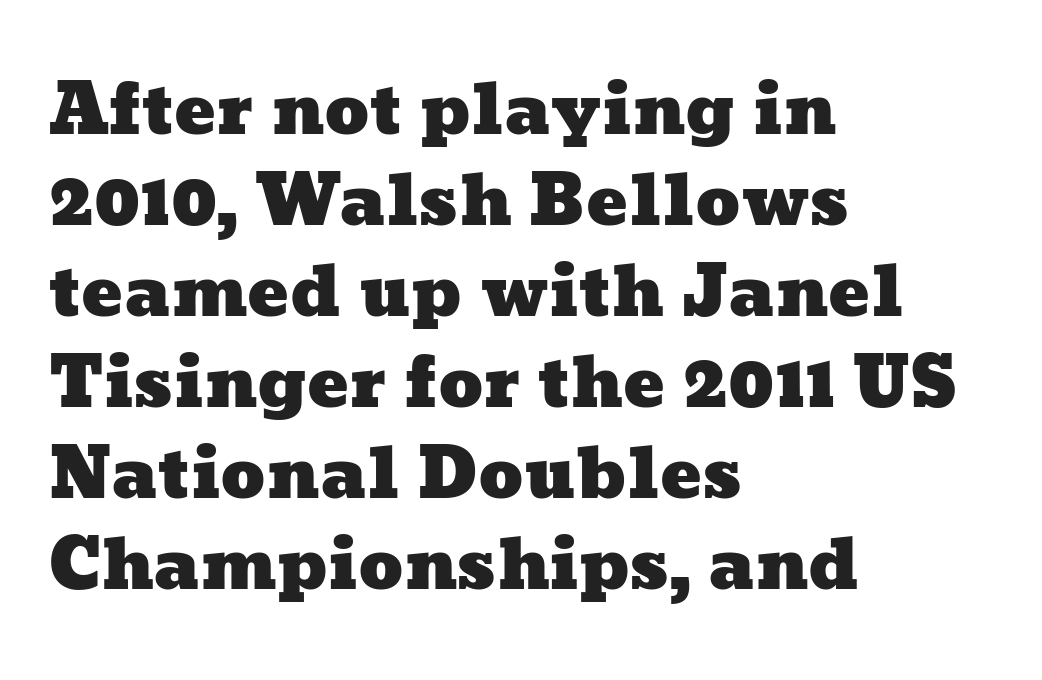
The rows are spaced the way most documents space them. There is no visible air inserted between adjacent glyphs. The strip under each line holds only bare page. The passage is arranged the way most books set body copy — flush left.
